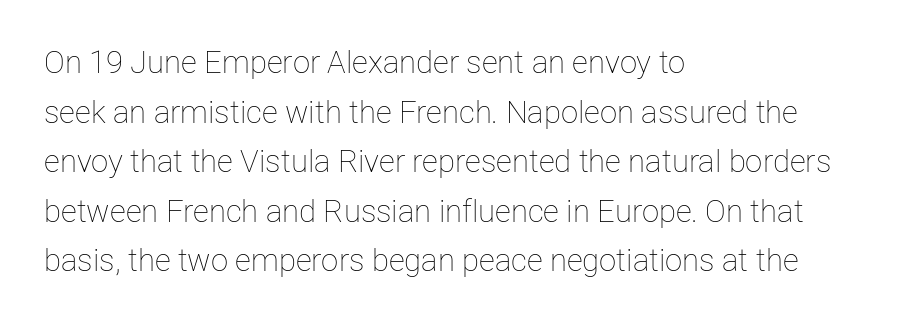
The image shows 31 px thin type, upright; set left-aligned, normal line spacing (1.6x), normal letter spacing, not underlined; low stroke contrast and a medium x-height.
